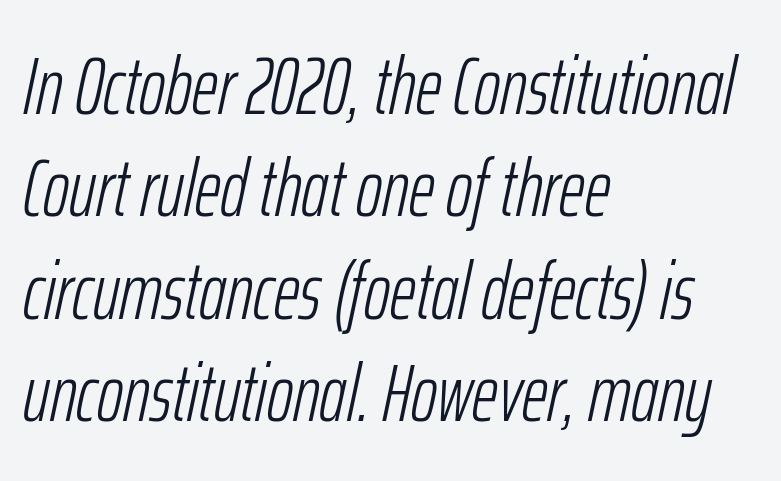
The image shows 80 px light, condensed type, italic (leaning right); set left-aligned, normal line spacing (1.28x), normal letter spacing, not underlined; low stroke contrast and a medium x-height.
